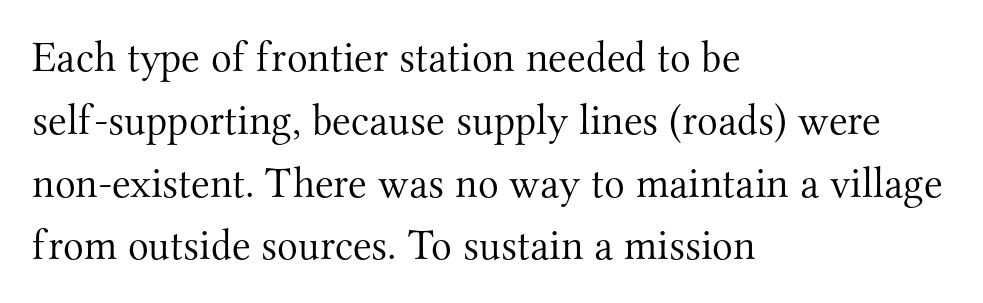
Bare-footed words on every line. Evenly set lines give the paragraph a standard silhouette. If you drew a line through each stem, it would be perfectly vertical. Think of a printed novel: that variable character pitch is what you see here. Visually the block forms a straight wall on the left and a jagged coastline on the right. The passage shown is typeset with a serif family.
